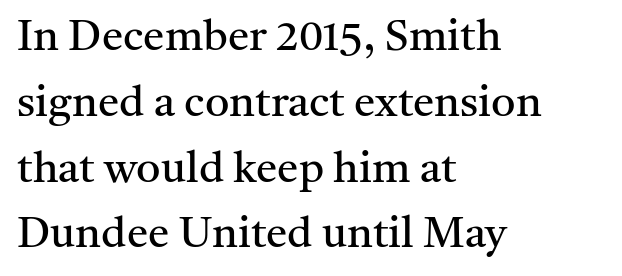
The image shows 43 px regular-weight serif type, upright; set left-aligned, normal line spacing (1.53x), normal letter spacing, not underlined; medium stroke contrast and a medium x-height.
